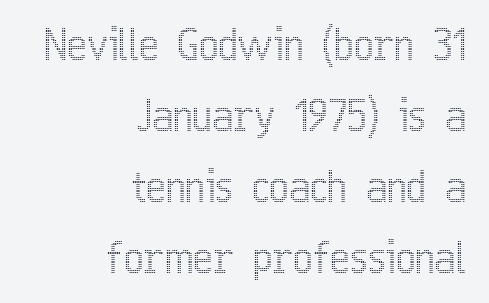
It's the straight-up-and-down kind of type. You could call the tracking neutral — neither tight nor loose. Here the designer chose a conventional face with non-uniform glyph widths. This rendering uses right alignment, leaving the left contour irregular. Each new line begins a customary step beneath the previous one. Descenders hang freely into open space.
